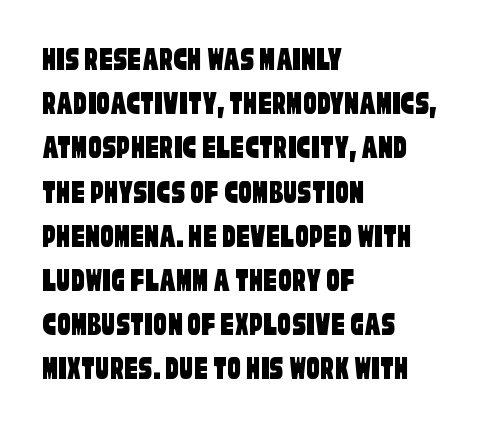
Q: Is the typeface a serif or a sans-serif typeface? A: Sans-serif.
Q: Is the text underlined? A: No.
Q: How is the paragraph aligned? A: Left-aligned.
Q: Is the spacing between letters normal or unusually wide? A: Normal.
Q: Is the spacing between lines tight, normal or loose? A: Normal.
Q: Width (condensed, normal, or wide)? A: Condensed.
Q: Stroke contrast? A: Low.
Q: x-height? A: Large.
Q: Monospaced? A: No.
